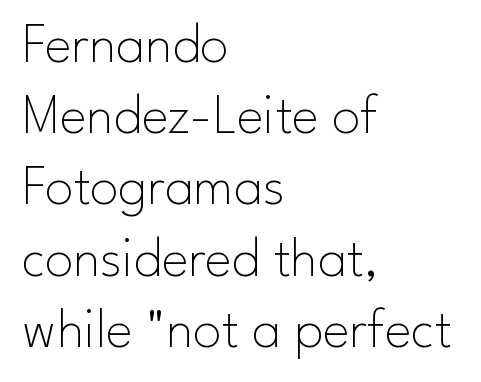
The image shows 57 px thin sans-serif type, upright; set left-aligned, normal line spacing (1.25x), normal letter spacing, not underlined; low stroke contrast and a small x-height.
